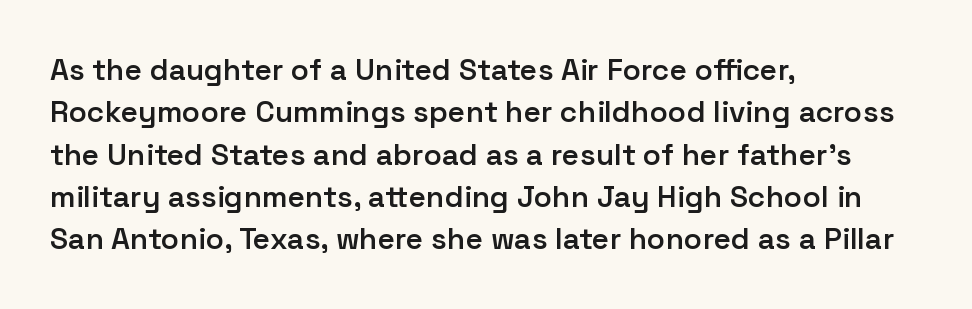
The image shows 30 px semibold sans-serif type, upright; set left-aligned, normal line spacing (1.41x), normal letter spacing, not underlined; low stroke contrast and a medium x-height.
